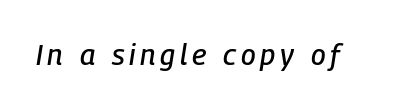
Q: Is the text italic (slanted)? A: Yes, it leans right by about 9 degrees.
Q: Is the text underlined? A: No.
Q: Width (condensed, normal, or wide)? A: Condensed.
Q: Stroke contrast? A: Low.
Q: x-height? A: Medium.
Q: Monospaced? A: No.
